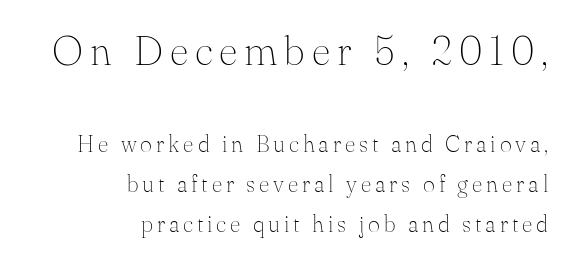
The image shows 41 px thin serif type, upright; set right-aligned, line spacing 1.75x, not underlined; the first (top) block is 1.78x larger; medium stroke contrast and a small x-height.
